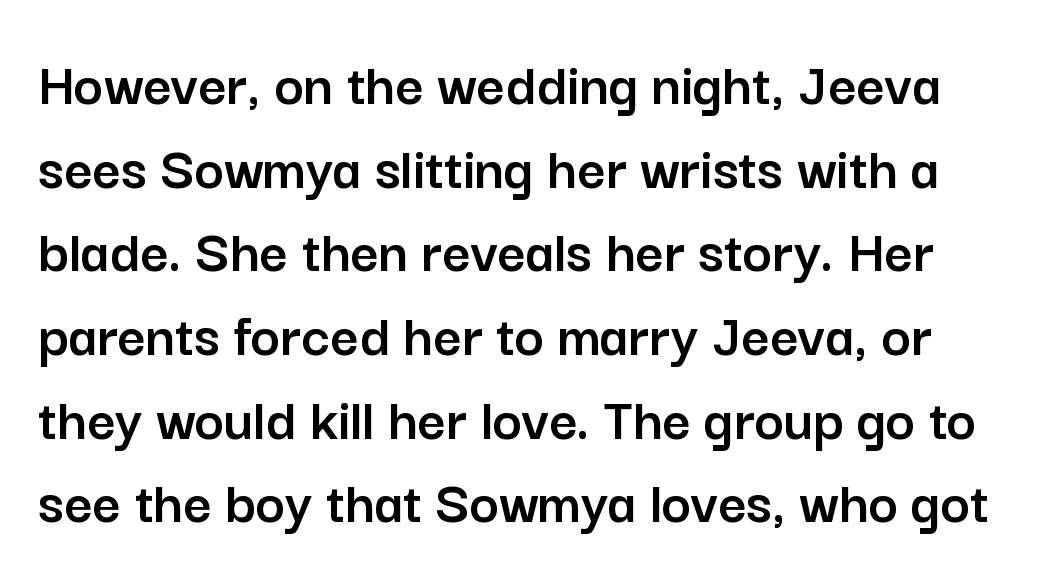
Caption: standard tracking, unaltered. Regarding serifs, this sample does without them. Check the space under the baseline: it is left empty. Interline gaps are of average width in this sample. Posture: straight, roman, zero tilt. This sample has the flowing, uneven cadence of proportional lettering.
